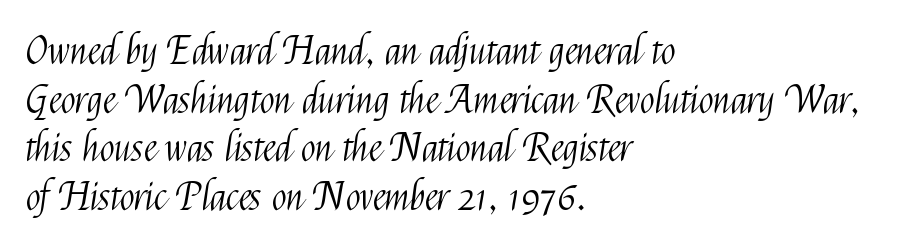
The type family on display is of the sans-serif kind. No chunkiness to these letters — they're not bold. Tracking value appears to be zero — textbook default spacing. Alignment: flush left. Spacing verdict: proportional, widths tailored to each character. A typesetter would call this leading conventional body-copy spacing.
